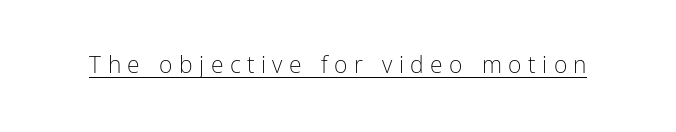
Q: Is the text bold? A: No.
Q: Is the text italic (slanted)? A: No, it is upright.
Q: Is the text underlined? A: Yes.
Q: Is the spacing between letters normal or unusually wide? A: Unusually wide.
